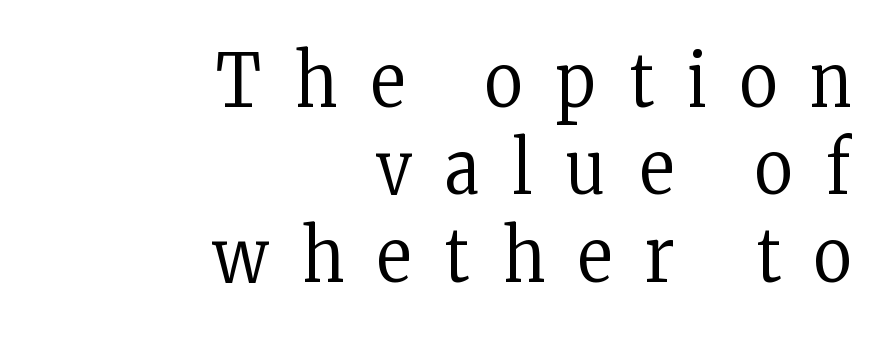
{"serif": "yes", "italic": "no", "bold": "no", "weight": "regular", "width": "condensed", "stroke_contrast": "low", "x_height": "medium", "monospaced": "no", "underline": "no", "align": "right", "line_spacing_ratio": 1.18, "letter_spacing": "wide", "letter_spacing_em": 0.46, "glyph_px": 74}
